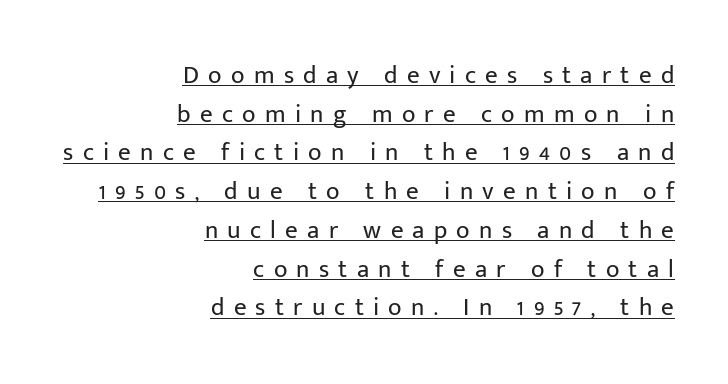
{"italic": "no", "bold": "no", "underline": "yes", "align": "right", "line_spacing": "normal", "line_spacing_ratio": 1.55, "letter_spacing": "wide", "letter_spacing_em": 0.37, "glyph_px": 25}
